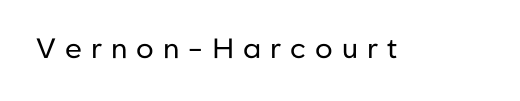
Q: Is the text bold? A: No.
Q: Is the text italic (slanted)? A: No, it is upright.
Q: Is the typeface a serif or a sans-serif typeface? A: Sans-serif.
Q: Is the text underlined? A: No.
Q: Is the spacing between letters normal or unusually wide? A: Unusually wide.
Q: Width (condensed, normal, or wide)? A: Normal.
Q: Stroke contrast? A: Low.
Q: x-height? A: Medium.
Q: Monospaced? A: No.
